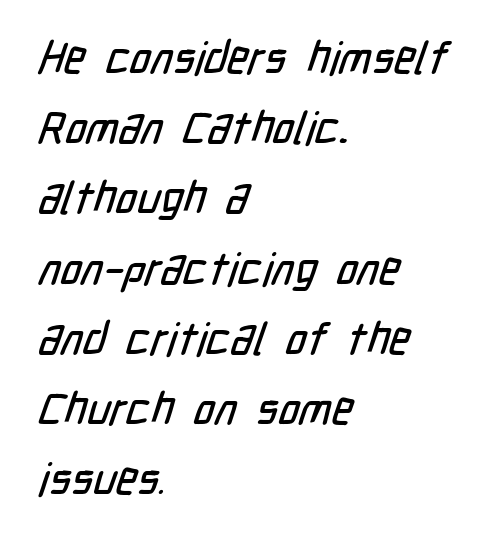
The image shows 45 px condensed sans-serif type; set left-aligned, normal line spacing (1.56x), normal letter spacing, not underlined; low stroke contrast and a medium x-height.
